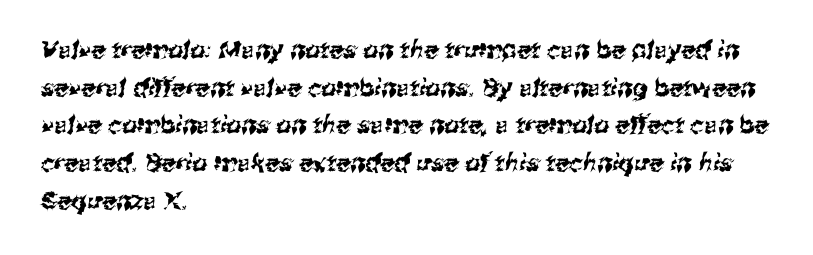
Q: Is the text underlined? A: No.
Q: How is the paragraph aligned? A: Left-aligned.
Q: Is the spacing between letters normal or unusually wide? A: Normal.
Q: Is the spacing between lines tight, normal or loose? A: Normal.
